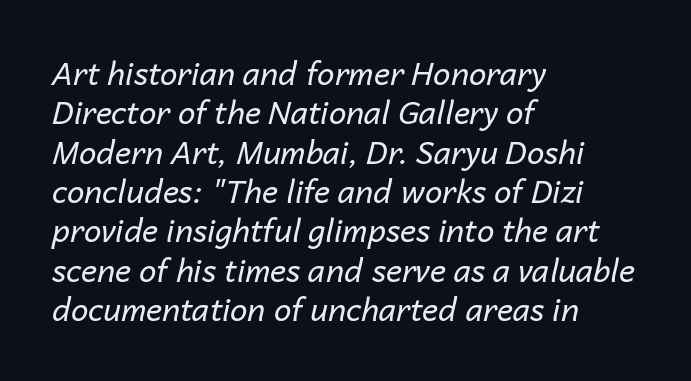
The image shows 31 px regular-weight type, italic (leaning right); set left-aligned, normal line spacing (1.27x), normal letter spacing, not underlined; low stroke contrast and a medium x-height.
